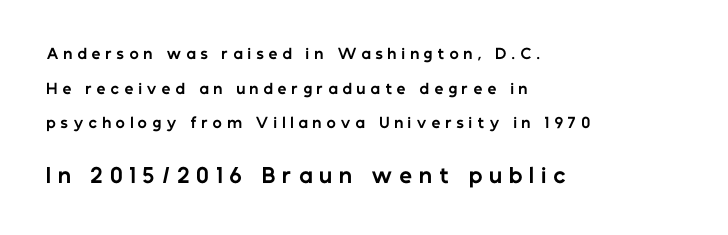
Q: Is the text bold? A: Yes.
Q: Is the text italic (slanted)? A: No, it is upright.
Q: Is the text underlined? A: No.
Q: How is the paragraph aligned? A: Left-aligned.
Q: Is the spacing between letters normal or unusually wide? A: Unusually wide.
Q: Is the spacing between lines tight, normal or loose? A: Loose.
Q: Which block of text is set in a larger size, the first (top) or the second (bottom)? A: The second (bottom) one.
